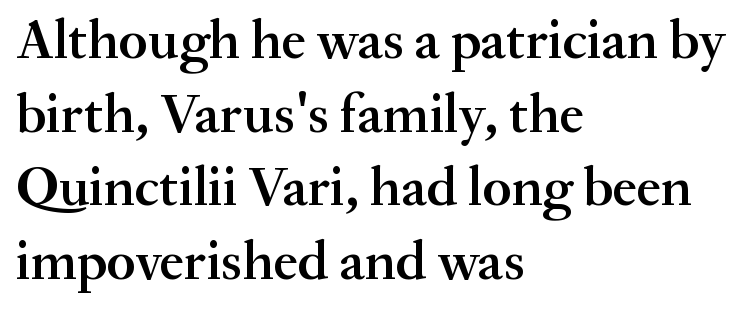
Q: Is the text bold? A: Semi-bold.
Q: Is the text italic (slanted)? A: No, it is upright.
Q: Is the typeface a serif or a sans-serif typeface? A: Serif.
Q: Is the text underlined? A: No.
Q: How is the paragraph aligned? A: Left-aligned.
Q: Is the spacing between letters normal or unusually wide? A: Normal.
Q: Is the spacing between lines tight, normal or loose? A: Normal.
Q: Width (condensed, normal, or wide)? A: Normal.
Q: Stroke contrast? A: Medium.
Q: x-height? A: Small.
Q: Monospaced? A: No.
